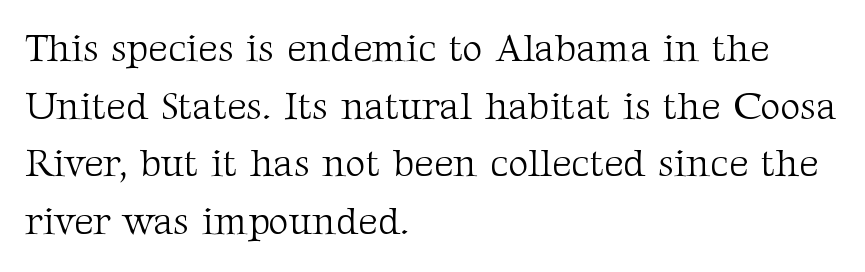
The image shows 39 px light serif type, upright; set left-aligned, normal line spacing (1.48x), normal letter spacing, not underlined; medium stroke contrast and a medium x-height.
